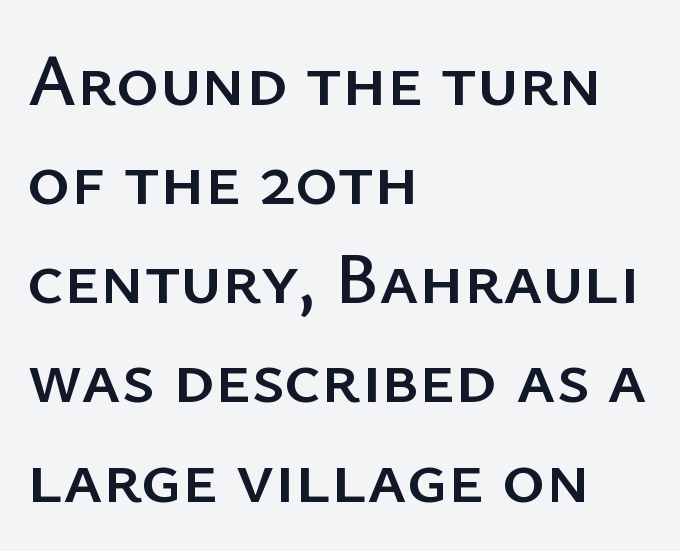
Q: Is the text italic (slanted)? A: No, it is upright.
Q: Is the typeface a serif or a sans-serif typeface? A: Sans-serif.
Q: Is the text underlined? A: No.
Q: How is the paragraph aligned? A: Left-aligned.
Q: Is the spacing between letters normal or unusually wide? A: Normal.
Q: Is the spacing between lines tight, normal or loose? A: Normal.
Q: Width (condensed, normal, or wide)? A: Normal.
Q: Stroke contrast? A: Low.
Q: x-height? A: Medium.
Q: Monospaced? A: No.
